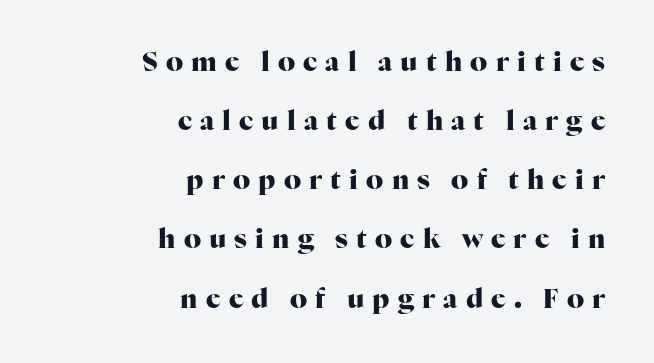
If you drew a ruler down the right edge, every line would touch it. Between one letter and the next there's a generous, obvious gap. The lettering stays uniformly vertical, giving the passage a roman look. Underlining? Definitely not there. Strong, thick strokes mark this as bold type.
